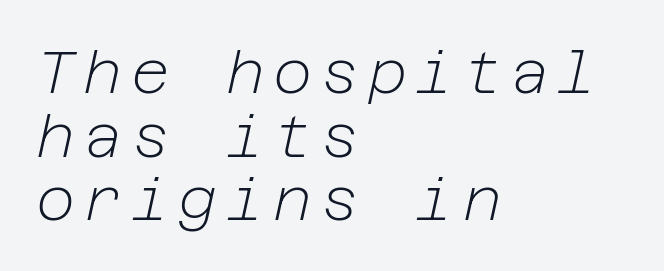
Q: Is the text bold? A: No.
Q: Is the text italic (slanted)? A: Yes, it leans right by about 12 degrees.
Q: Is the text underlined? A: No.
Q: How is the paragraph aligned? A: Left-aligned.
Q: Is the spacing between lines tight, normal or loose? A: Tight.
Q: Width (condensed, normal, or wide)? A: Normal.
Q: Stroke contrast? A: Low.
Q: x-height? A: Medium.
